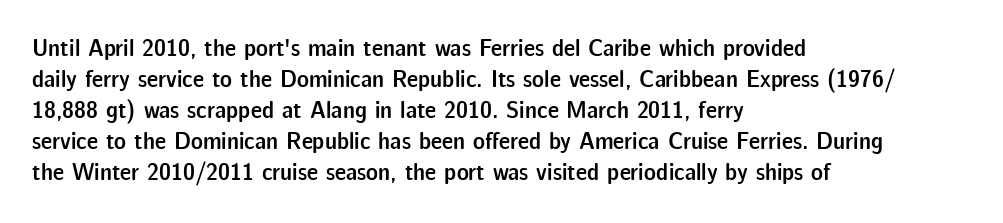
{"italic": "no", "bold": "semi", "underline": "no", "align": "left", "line_spacing_ratio": 1.24, "letter_spacing": "normal", "letter_spacing_em": 0.0, "glyph_px": 25}
